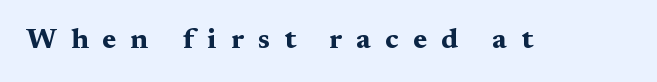
The image shows 29 px bold, wide serif type, upright; set unusually wide letter spacing (+0.48 em), not underlined; medium stroke contrast and a medium x-height.
